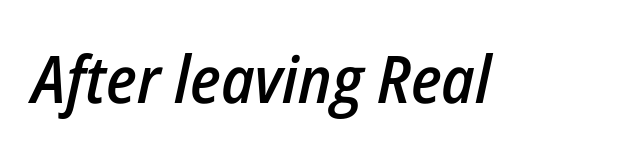
{"italic": "yes", "lean": "right", "slant_degrees": 12, "bold": "semi", "weight": "semibold", "width": "condensed", "stroke_contrast": "low", "x_height": "medium", "monospaced": "no", "underline": "no", "letter_spacing": "normal", "letter_spacing_em": 0.0, "glyph_px": 66}
